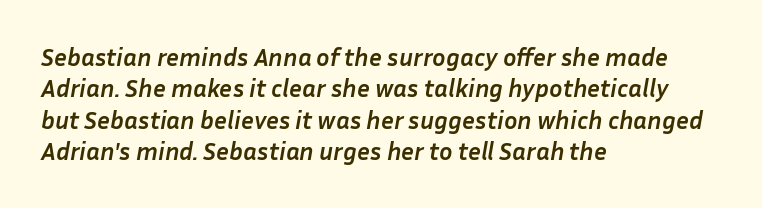
The image shows 25 px bold type, italic (leaning right); set left-aligned, normal line spacing (1.26x), normal letter spacing, not underlined.
